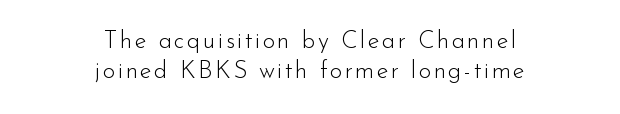
The image shows 24 px text type, upright; set centered, line spacing 1.23x, not underlined.
